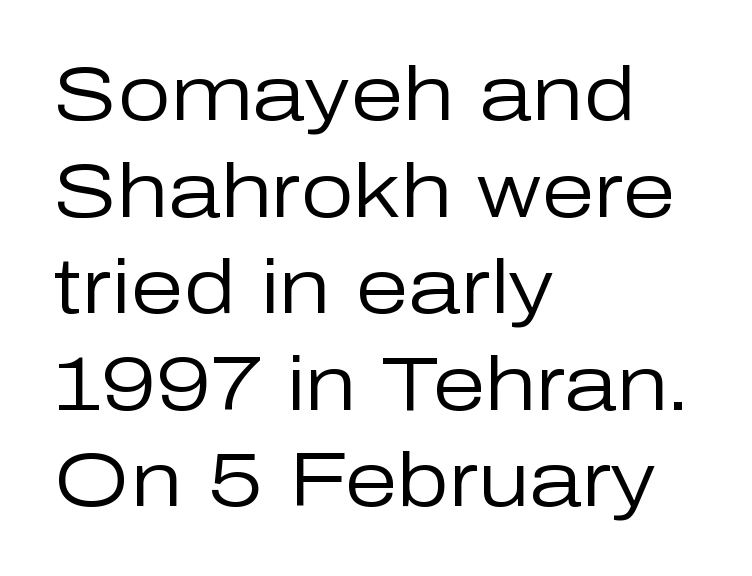
{"serif": "no", "italic": "no", "bold": "no", "weight": "regular", "width": "normal", "stroke_contrast": "low", "x_height": "medium", "monospaced": "no", "underline": "no", "align": "left", "line_spacing": "normal", "line_spacing_ratio": 1.27, "letter_spacing": "normal", "letter_spacing_em": 0.0, "glyph_px": 76}
